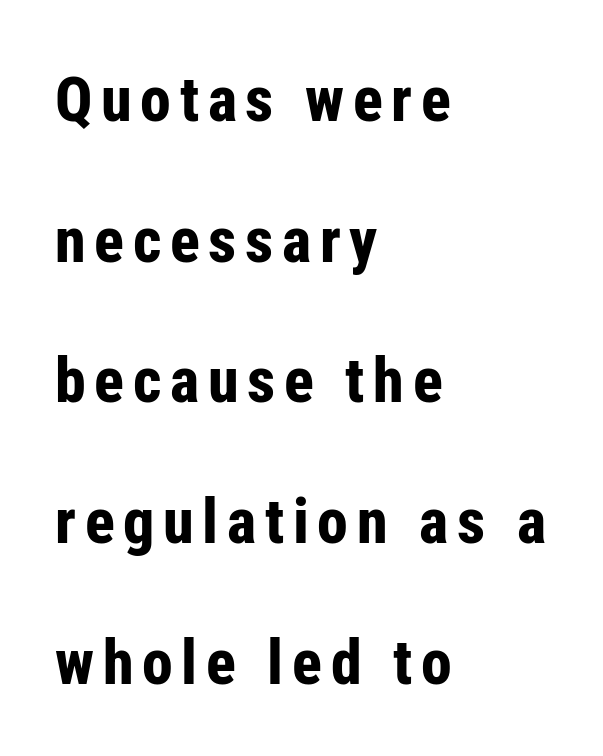
Letters rest on an invisible, unmarked baseline. Characters remain perfectly vertical along every line. Caption: bold face, heavy strokes. Character widths vary here, with narrow letters taking less room than wide ones. Compared with typical paragraphs, the rows here are farther apart.
